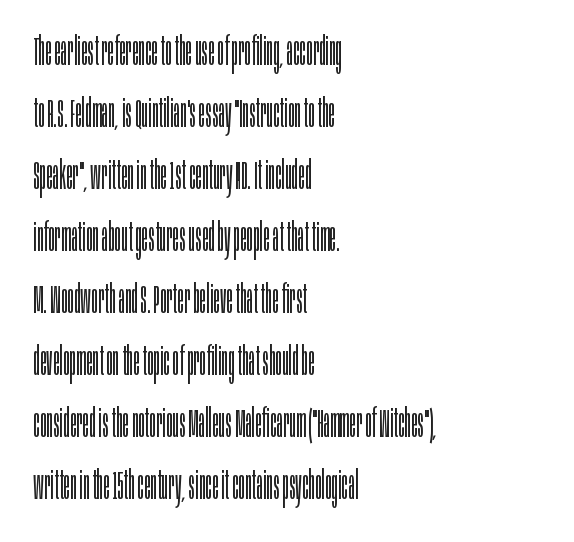
Q: Is the text bold? A: No.
Q: Is the text italic (slanted)? A: No, it is upright.
Q: Is the typeface a serif or a sans-serif typeface? A: Sans-serif.
Q: Is the text underlined? A: No.
Q: How is the paragraph aligned? A: Left-aligned.
Q: Is the spacing between letters normal or unusually wide? A: Normal.
Q: Is the spacing between lines tight, normal or loose? A: Normal.
Q: Width (condensed, normal, or wide)? A: Condensed.
Q: Stroke contrast? A: Low.
Q: x-height? A: Large.
Q: Monospaced? A: No.
